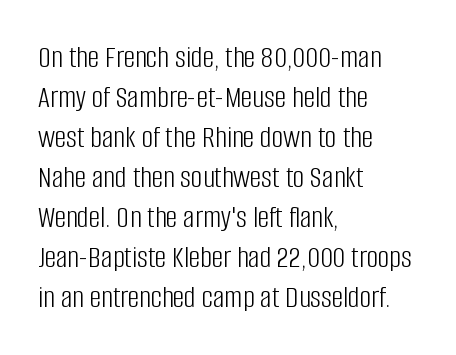
Q: Is the text bold? A: No.
Q: Is the text italic (slanted)? A: No, it is upright.
Q: Is the typeface a serif or a sans-serif typeface? A: Sans-serif.
Q: Is the text underlined? A: No.
Q: How is the paragraph aligned? A: Left-aligned.
Q: Is the spacing between letters normal or unusually wide? A: Normal.
Q: Is the spacing between lines tight, normal or loose? A: Normal.
Q: Width (condensed, normal, or wide)? A: Condensed.
Q: Stroke contrast? A: Low.
Q: x-height? A: Large.
Q: Monospaced? A: No.
